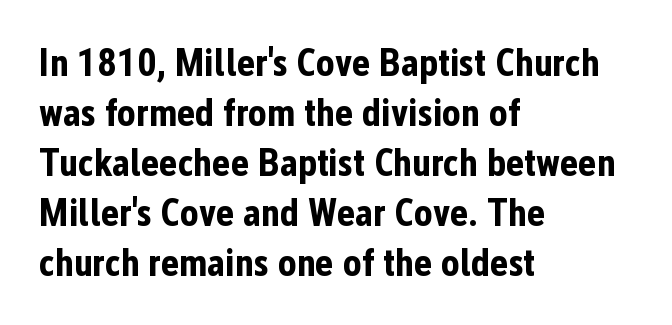
Q: Is the text bold? A: Yes.
Q: Is the text italic (slanted)? A: No, it is upright.
Q: Is the typeface a serif or a sans-serif typeface? A: Sans-serif.
Q: Is the text underlined? A: No.
Q: How is the paragraph aligned? A: Left-aligned.
Q: Is the spacing between letters normal or unusually wide? A: Normal.
Q: Is the spacing between lines tight, normal or loose? A: Normal.
Q: Width (condensed, normal, or wide)? A: Condensed.
Q: Stroke contrast? A: Low.
Q: x-height? A: Medium.
Q: Monospaced? A: No.
